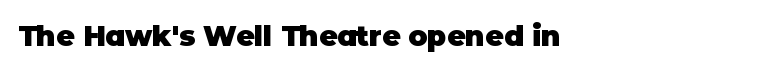
The image shows 28 px heavy sans-serif type, upright; set left-aligned, normal letter spacing, not underlined; low stroke contrast and a large x-height.
